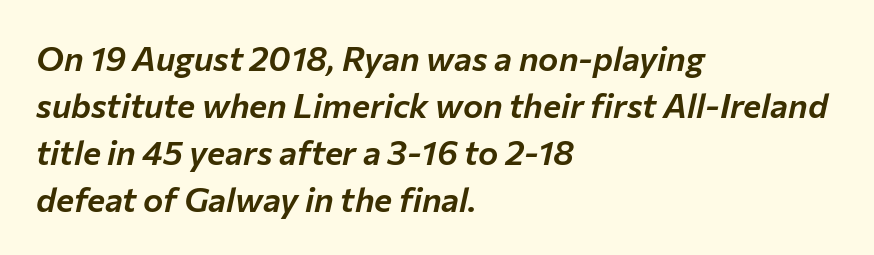
Q: Is the text italic (slanted)? A: Yes, it leans right by about 12 degrees.
Q: Is the text underlined? A: No.
Q: How is the paragraph aligned? A: Left-aligned.
Q: Is the spacing between letters normal or unusually wide? A: Normal.
Q: Is the spacing between lines tight, normal or loose? A: Normal.
Q: Width (condensed, normal, or wide)? A: Normal.
Q: Stroke contrast? A: Low.
Q: x-height? A: Medium.
Q: Monospaced? A: No.
